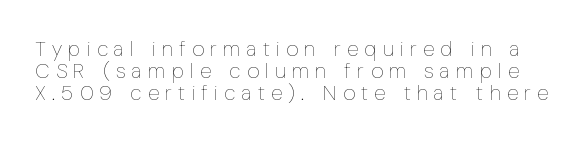
The image shows 21 px text type, upright; set tight line spacing (1.04x), unusually wide letter spacing (+0.3 em), not underlined.
